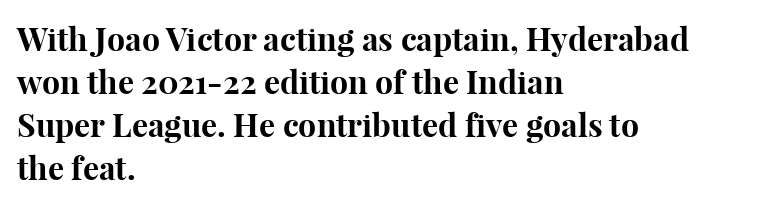
The image shows 32 px bold serif type, upright; set left-aligned, normal line spacing (1.34x), normal letter spacing, not underlined; high stroke contrast and a medium x-height.
